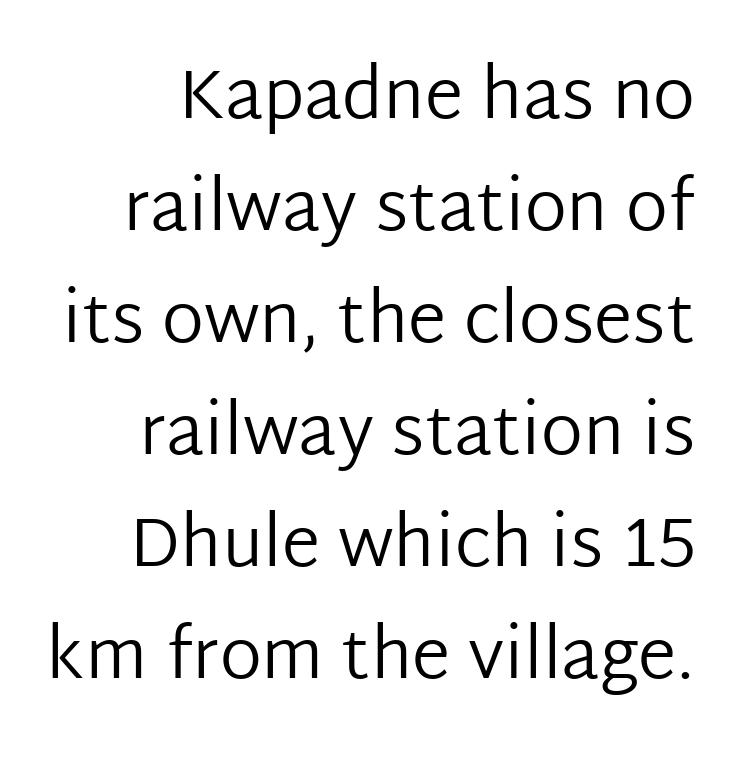
Q: Is the text bold? A: No.
Q: Is the text italic (slanted)? A: No, it is upright.
Q: Is the typeface a serif or a sans-serif typeface? A: Sans-serif.
Q: Is the text underlined? A: No.
Q: How is the paragraph aligned? A: Right-aligned.
Q: Is the spacing between letters normal or unusually wide? A: Normal.
Q: Is the spacing between lines tight, normal or loose? A: Normal.
Q: Width (condensed, normal, or wide)? A: Normal.
Q: Stroke contrast? A: Low.
Q: x-height? A: Medium.
Q: Monospaced? A: No.
